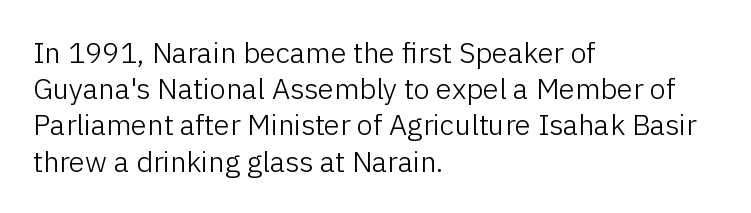
{"serif": "no", "italic": "no", "bold": "no", "weight": "light", "width": "normal", "stroke_contrast": "low", "x_height": "medium", "monospaced": "no", "underline": "no", "align": "left", "line_spacing": "normal", "line_spacing_ratio": 1.25, "letter_spacing": "normal", "letter_spacing_em": 0.0, "glyph_px": 29}
